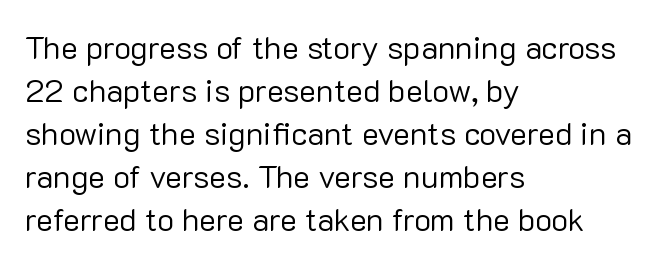
Are there feet on the stems? There aren't — it's a sans. How would I describe the line gaps? Plain and ordinary. This sample uses an upright cut, with every glyph sitting square on the baseline. Does extra space separate the letters? No, they use regular spacing. This sample has the flowing, uneven cadence of proportional lettering.
